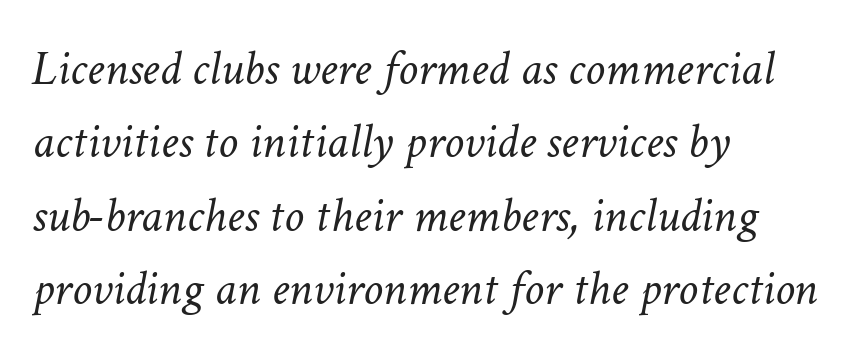
Q: Is the text bold? A: No.
Q: Is the text italic (slanted)? A: Yes, it leans right by about 11 degrees.
Q: Is the text underlined? A: No.
Q: How is the paragraph aligned? A: Left-aligned.
Q: Is the spacing between letters normal or unusually wide? A: Normal.
Q: Is the spacing between lines tight, normal or loose? A: Normal.
Q: Width (condensed, normal, or wide)? A: Normal.
Q: Stroke contrast? A: Low.
Q: x-height? A: Medium.
Q: Monospaced? A: No.
